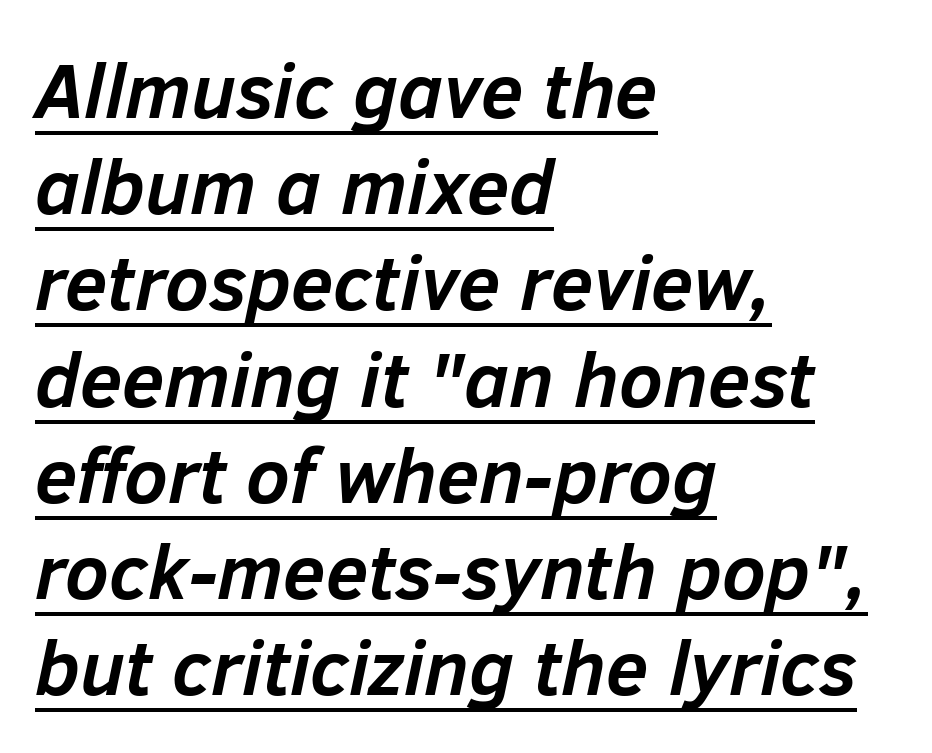
The image shows 77 px semibold type, italic (leaning right); set left-aligned, normal line spacing (1.25x), normal letter spacing, underlined; low stroke contrast and a medium x-height.
